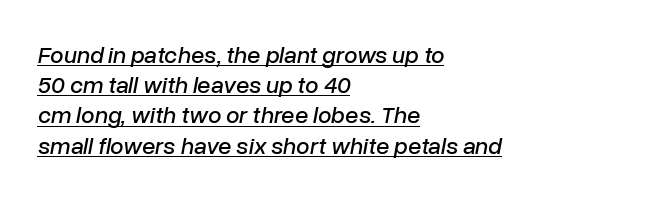
Q: Is the text italic (slanted)? A: Yes, it leans right by about 10 degrees.
Q: Is the text underlined? A: Yes.
Q: How is the paragraph aligned? A: Left-aligned.
Q: Is the spacing between letters normal or unusually wide? A: Normal.
Q: Is the spacing between lines tight, normal or loose? A: Normal.
